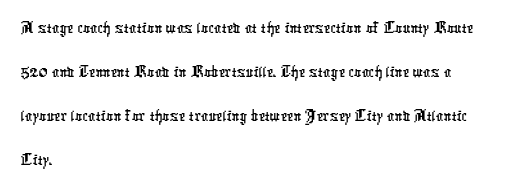
Q: Is the typeface a serif or a sans-serif typeface? A: Sans-serif.
Q: Is the text underlined? A: No.
Q: How is the paragraph aligned? A: Left-aligned.
Q: Is the spacing between letters normal or unusually wide? A: Normal.
Q: Width (condensed, normal, or wide)? A: Condensed.
Q: Stroke contrast? A: Low.
Q: x-height? A: Medium.
Q: Monospaced? A: No.
